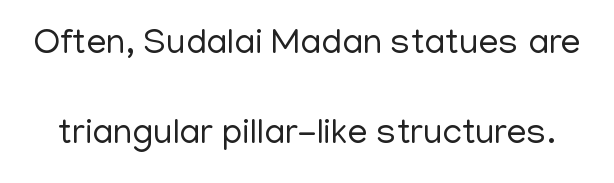
The image shows 36 px regular-weight sans-serif type, upright; set loose line spacing (2.49x), normal letter spacing, not underlined; low stroke contrast and a medium x-height.
